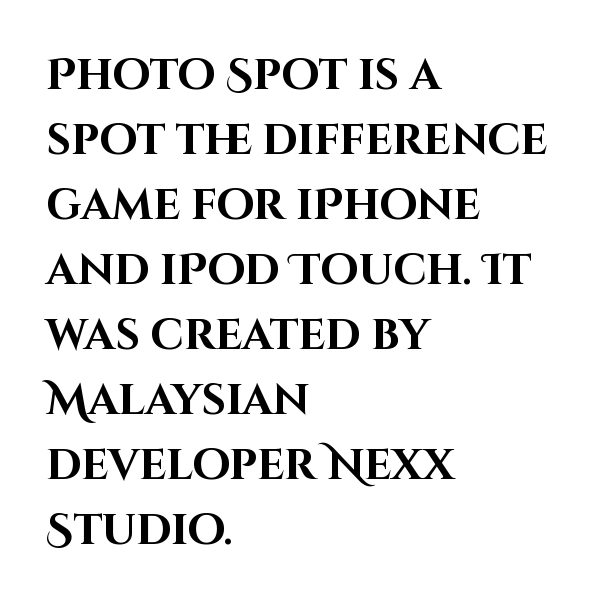
This sample has the flowing, uneven cadence of proportional lettering. Does the lettering tilt? It doesn't — this is upright. Summary of weight: heavy, a full bold. Short note: letters normally spaced. Check under the words: just untouched page.
